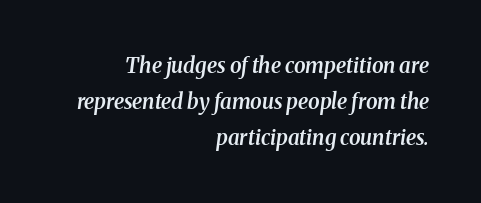
The zone under the glyphs is completely vacant. Bold? Not quite — semibold, heavier than regular but stopping short. The text block is weighted toward the right margin, trailing off unevenly leftward. The font's italic variant was chosen for this text. Glyph-to-glyph distance matches everyday printed text.
